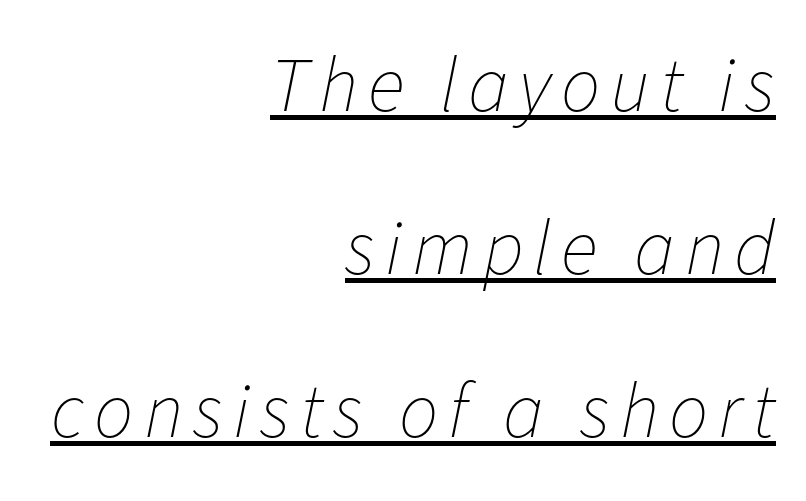
Q: Is the text bold? A: No.
Q: Is the text italic (slanted)? A: Yes, it leans right by about 11 degrees.
Q: Is the text underlined? A: Yes.
Q: How is the paragraph aligned? A: Right-aligned.
Q: Is the spacing between lines tight, normal or loose? A: Loose.
Q: Width (condensed, normal, or wide)? A: Normal.
Q: Stroke contrast? A: Low.
Q: x-height? A: Medium.
Q: Monospaced? A: No.
